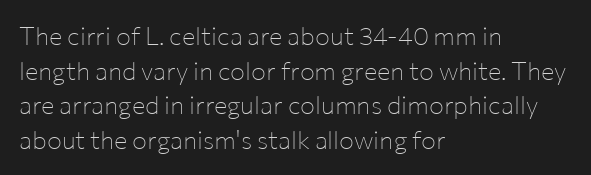
The letters stand straight up with perfectly vertical stems. The typesetter chose a ragged-right arrangement here. What's the leading like? Ordinary, nothing unusual. Nothing unusual about the tracking: characters are spaced as the font intends. Is the stroke heavy? The answer is a plain regular-or-lighter.
